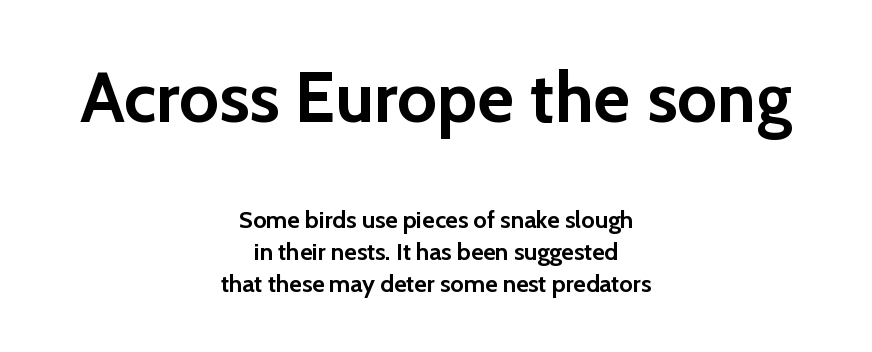
The block of text has a typical density, with ordinary space between rows. A typesetter would label this face a sans. You could not count columns in this text — the font is proportionally spaced. Check under the words: just untouched page. Caption: standard tracking, unaltered.
